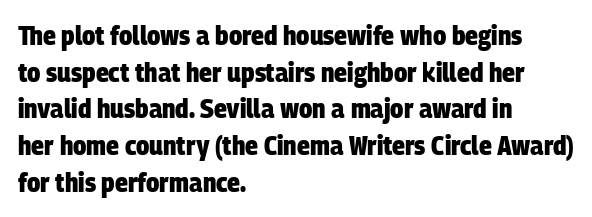
{"bold": "yes", "underline": "no", "align": "left", "line_spacing": "normal", "line_spacing_ratio": 1.36, "letter_spacing": "normal", "letter_spacing_em": 0.0, "glyph_px": 27}
